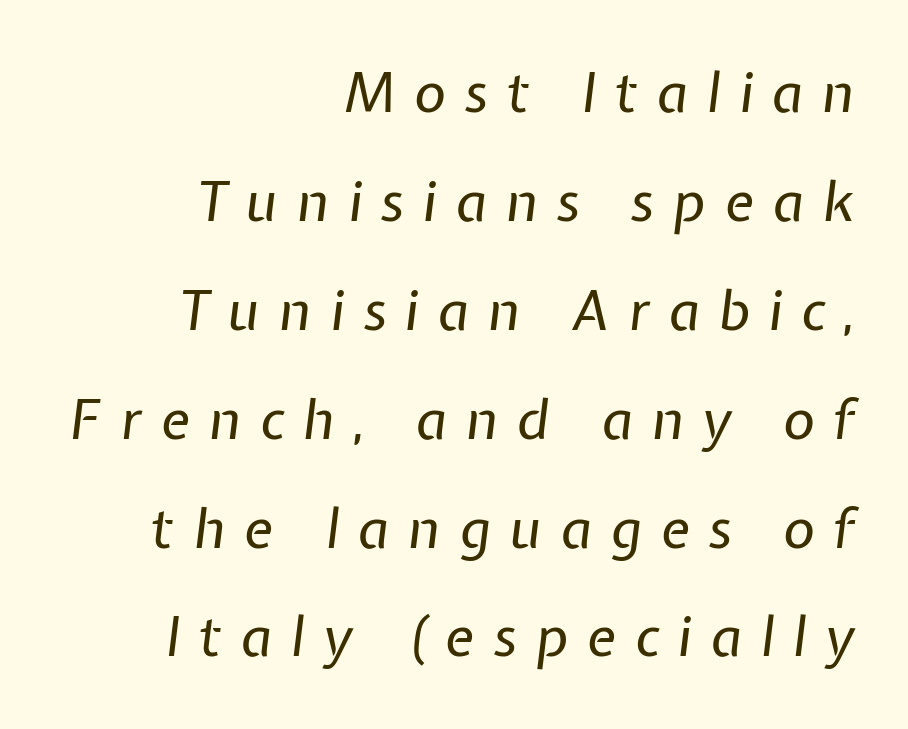
The image shows 55 px regular-weight type, italic (leaning right); set right-aligned, loose line spacing (1.98x), unusually wide letter spacing (+0.34 em), not underlined; low stroke contrast and a medium x-height.
